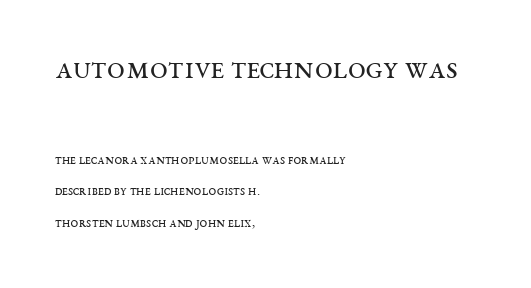
{"serif": "yes", "italic": "no", "bold": "no", "weight": "regular", "width": "wide", "stroke_contrast": "medium", "x_height": "large", "monospaced": "no", "underline": "no", "align": "left", "line_spacing": "loose", "line_spacing_ratio": 2.28, "letter_spacing": "normal", "letter_spacing_em": 0.0, "larger_block": "first", "size_ratio": 2.29, "glyph_px": 32}
